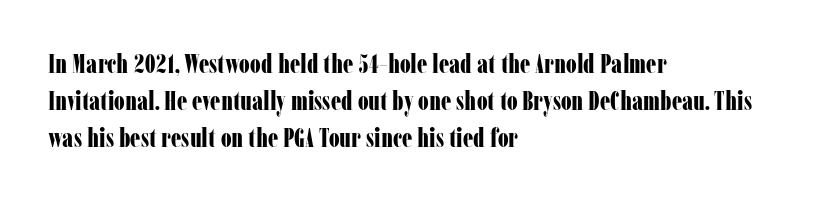
These words are printed bold, with thick strokes throughout. Between one letter and the next there's only the usual sliver of space. The letters stand straight up with perfectly vertical stems. The rendering anchors every line to the left-hand side. The leading is moderate, giving the passage an even texture.
